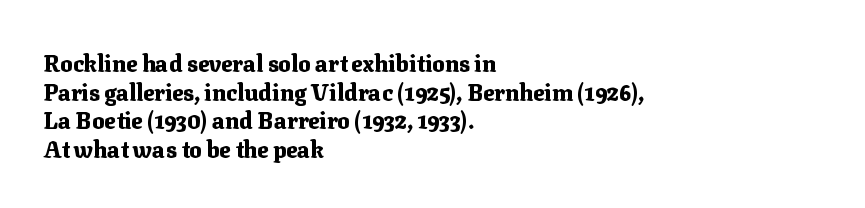
The image shows 23 px bold type, upright; set left-aligned, line spacing 1.24x, normal letter spacing, not underlined.
